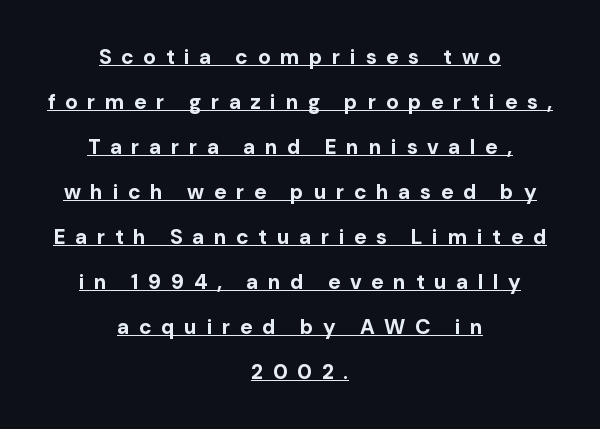
Q: Is the text bold? A: Yes.
Q: Is the text italic (slanted)? A: No, it is upright.
Q: Is the text underlined? A: Yes.
Q: How is the paragraph aligned? A: Centered.
Q: Is the spacing between letters normal or unusually wide? A: Unusually wide.
Q: Is the spacing between lines tight, normal or loose? A: Loose.
